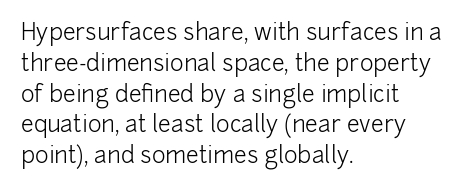
{"italic": "no", "bold": "no", "underline": "no", "align": "left", "line_spacing": "normal", "line_spacing_ratio": 1.34, "letter_spacing": "normal", "letter_spacing_em": 0.0, "glyph_px": 23}
